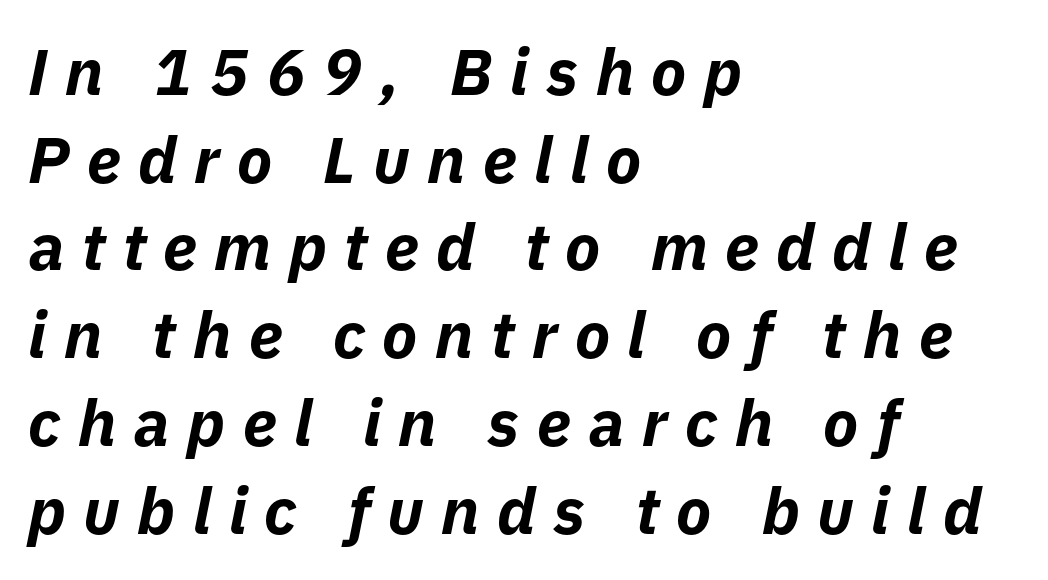
{"italic": "yes", "lean": "right", "slant_degrees": 11, "bold": "yes", "weight": "bold", "width": "normal", "stroke_contrast": "low", "x_height": "medium", "monospaced": "no", "underline": "no", "align": "left", "line_spacing": "normal", "line_spacing_ratio": 1.35, "letter_spacing": "wide", "letter_spacing_em": 0.27, "glyph_px": 65}
